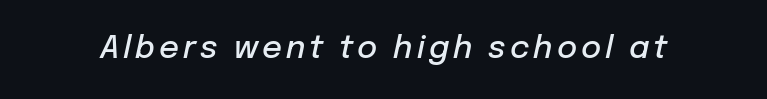
Q: Is the text bold? A: Semi-bold.
Q: Is the text italic (slanted)? A: Yes, it leans right by about 12 degrees.
Q: Is the text underlined? A: No.
Q: Width (condensed, normal, or wide)? A: Normal.
Q: Stroke contrast? A: Low.
Q: x-height? A: Medium.
Q: Monospaced? A: No.
